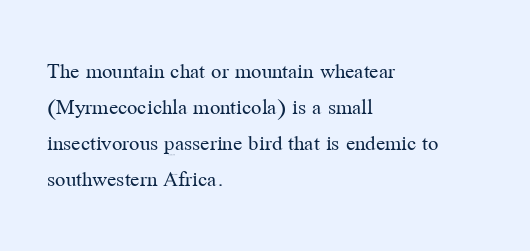
Nothing unusual about the tracking: characters are spaced as the font intends. The typesetter chose a ragged-right arrangement here. Vertical strokes here are truly vertical. In terms of leading, this rendering sits right in the middle.
